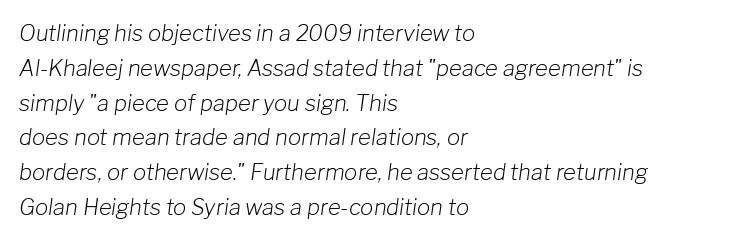
The text carries the slant typical of an italic or oblique font. The compositor pushed each line to the left boundary. The foot of each line stays bare and open. The weight would be labelled regular, book, light, or lighter still. What's the leading like? Ordinary, nothing unusual.
